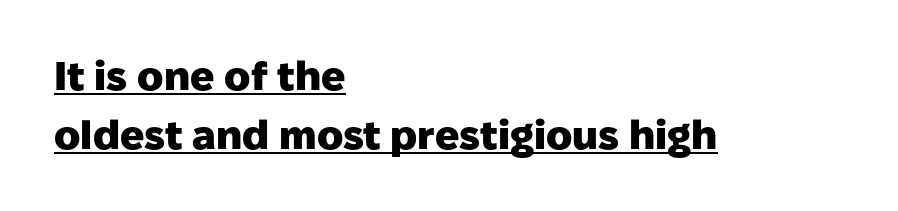
Q: Is the text bold? A: Yes.
Q: Is the text italic (slanted)? A: No, it is upright.
Q: Is the typeface a serif or a sans-serif typeface? A: Sans-serif.
Q: Is the text underlined? A: Yes.
Q: How is the paragraph aligned? A: Left-aligned.
Q: Is the spacing between letters normal or unusually wide? A: Normal.
Q: Is the spacing between lines tight, normal or loose? A: Normal.
Q: Width (condensed, normal, or wide)? A: Normal.
Q: Stroke contrast? A: Low.
Q: x-height? A: Medium.
Q: Monospaced? A: No.
